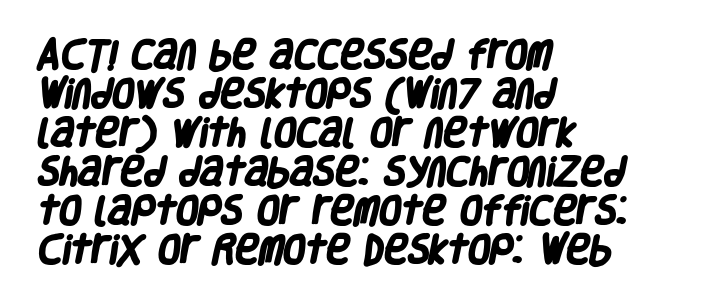
{"serif": "no", "bold": "yes", "weight": "heavy", "width": "condensed", "stroke_contrast": "low", "x_height": "large", "monospaced": "no", "underline": "no", "align": "left", "line_spacing_ratio": 1.22, "letter_spacing": "normal", "letter_spacing_em": 0.0, "glyph_px": 32}
